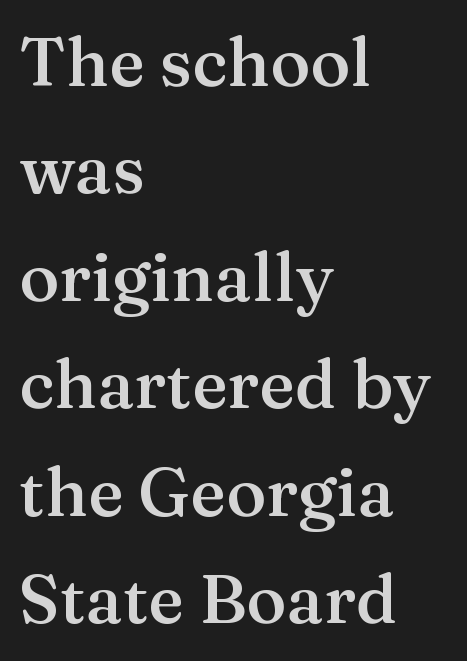
{"serif": "yes", "italic": "no", "bold": "semi", "weight": "semibold", "width": "normal", "stroke_contrast": "medium", "x_height": "medium", "monospaced": "no", "underline": "no", "align": "left", "line_spacing": "normal", "line_spacing_ratio": 1.58, "letter_spacing": "normal", "letter_spacing_em": 0.0, "glyph_px": 68}
